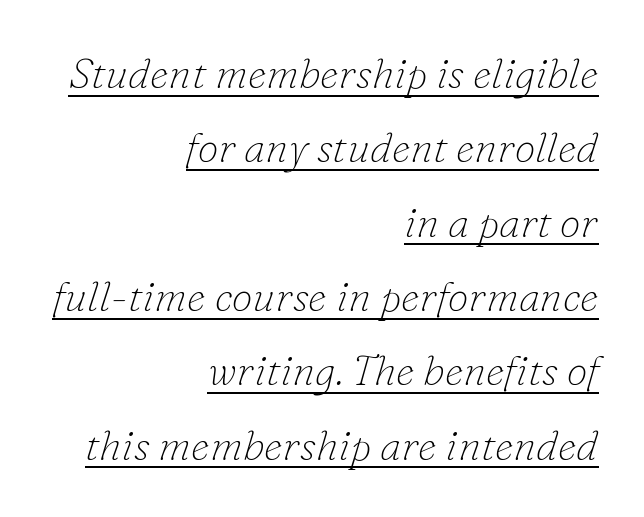
In terms of letterform style, serifs are clearly present. The letters advance in unequal steps, a hallmark of proportional type. The typesetter chose a ragged-left arrangement here. Glyph-to-glyph distance matches everyday printed text. Weight class: somewhere from thin through regular. Notice how the stems are inclined rather than vertical — that's the hallmark of italics.
